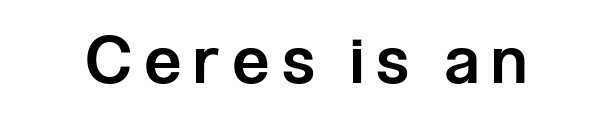
Q: Is the text bold? A: Semi-bold.
Q: Is the text italic (slanted)? A: No, it is upright.
Q: Is the typeface a serif or a sans-serif typeface? A: Sans-serif.
Q: Is the text underlined? A: No.
Q: Is the spacing between letters normal or unusually wide? A: Unusually wide.
Q: Width (condensed, normal, or wide)? A: Condensed.
Q: Stroke contrast? A: Low.
Q: x-height? A: Medium.
Q: Monospaced? A: No.
